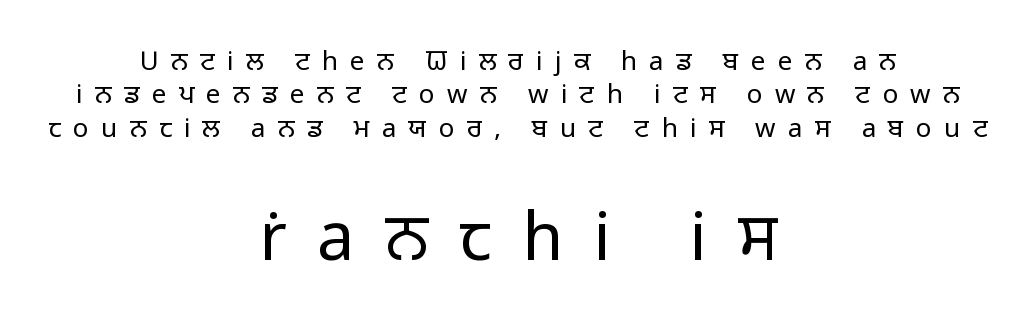
Q: Is the text bold? A: No.
Q: Is the text italic (slanted)? A: No, it is upright.
Q: Is the typeface a serif or a sans-serif typeface? A: Sans-serif.
Q: Is the text underlined? A: No.
Q: How is the paragraph aligned? A: Centered.
Q: Is the spacing between letters normal or unusually wide? A: Unusually wide.
Q: Is the spacing between lines tight, normal or loose? A: Normal.
Q: Which block of text is set in a larger size, the first (top) or the second (bottom)? A: The second (bottom) one.
Q: Width (condensed, normal, or wide)? A: Normal.
Q: Stroke contrast? A: Low.
Q: x-height? A: Medium.
Q: Monospaced? A: No.
